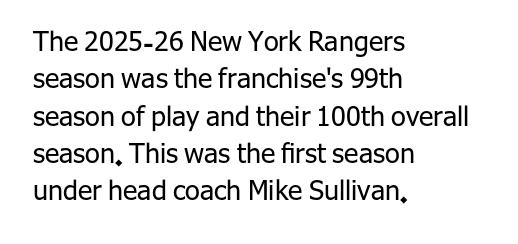
Interline gaps are of average width in this sample. Inter-character spacing is left at the font's built-in metrics. If you drew a line through each stem, it would be perfectly vertical. Words float on clear page, feet unadorned. Each line starts at the same left margin while the right side varies.
